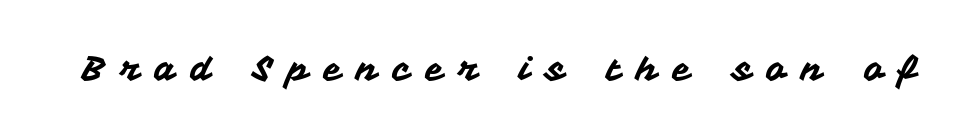
{"serif": "no", "width": "normal", "stroke_contrast": "medium", "x_height": "medium", "monospaced": "no", "underline": "no", "letter_spacing": "wide", "letter_spacing_em": 0.43, "glyph_px": 34}
